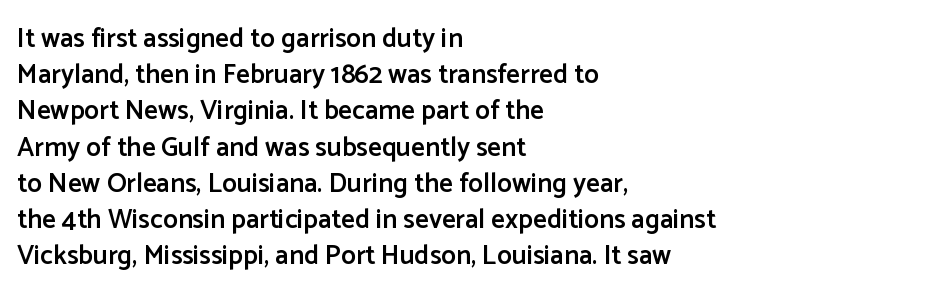
The image shows 27 px text type, upright; set left-aligned, normal line spacing (1.34x), normal letter spacing, not underlined.
